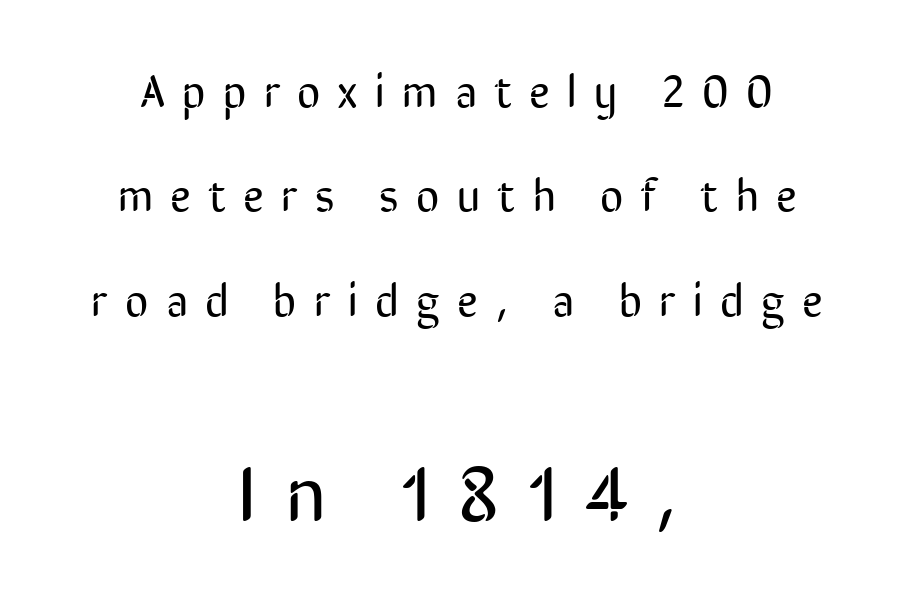
Baseline-to-baseline distance is far greater than the letter height. The letters look calm and open, with moderate or lighter stems. Does the lettering tilt? It doesn't — this is upright. The glyphs in this specimen are sans serif. Glance below the letters and you will spot only blank space.
